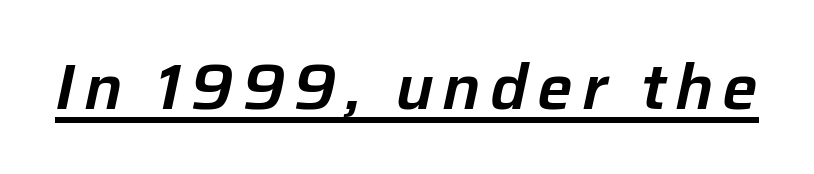
Underlined type. This sample has the flowing, uneven cadence of proportional lettering. In terms of posture, this sample is oblique.
